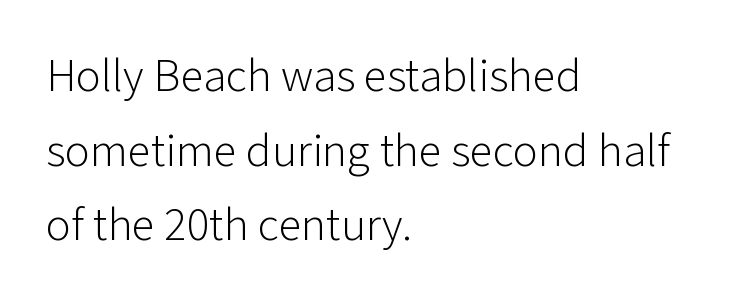
{"serif": "no", "italic": "no", "bold": "no", "weight": "light", "width": "normal", "stroke_contrast": "low", "x_height": "medium", "monospaced": "no", "underline": "no", "align": "left", "line_spacing": "normal", "line_spacing_ratio": 1.59, "letter_spacing": "normal", "letter_spacing_em": 0.0, "glyph_px": 47}
